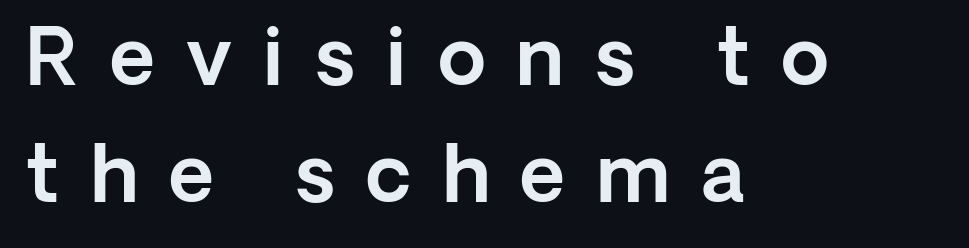
The image shows 78 px sans-serif type, upright; set left-aligned, normal line spacing (1.5x), unusually wide letter spacing (+0.4 em), not underlined; a medium x-height.
